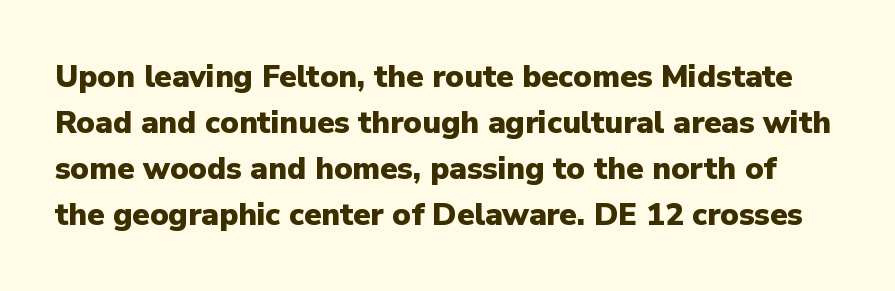
Q: Is the text bold? A: Yes.
Q: Is the text italic (slanted)? A: No, it is upright.
Q: Is the typeface a serif or a sans-serif typeface? A: Sans-serif.
Q: Is the text underlined? A: No.
Q: Is the spacing between letters normal or unusually wide? A: Normal.
Q: Is the spacing between lines tight, normal or loose? A: Normal.
Q: Width (condensed, normal, or wide)? A: Normal.
Q: Stroke contrast? A: Low.
Q: x-height? A: Medium.
Q: Monospaced? A: No.
